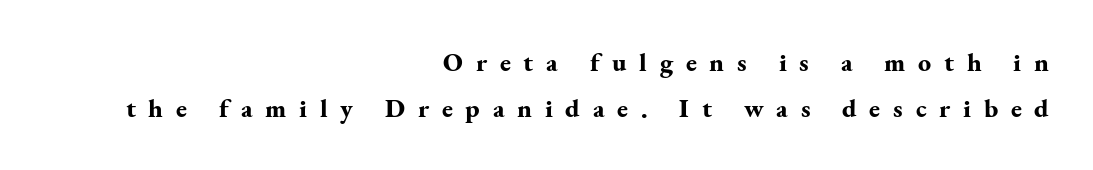
Q: Is the text bold? A: Yes.
Q: Is the text italic (slanted)? A: No, it is upright.
Q: Is the text underlined? A: No.
Q: How is the paragraph aligned? A: Right-aligned.
Q: Is the spacing between letters normal or unusually wide? A: Unusually wide.
